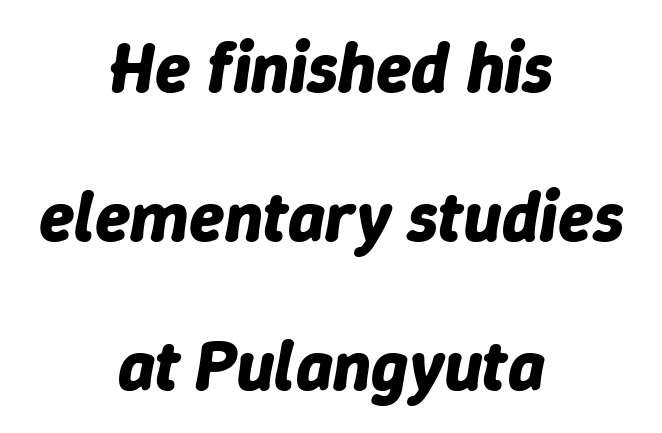
Q: Is the text bold? A: Yes.
Q: Is the text italic (slanted)? A: Yes, it leans right by about 9 degrees.
Q: Is the text underlined? A: No.
Q: How is the paragraph aligned? A: Centered.
Q: Is the spacing between letters normal or unusually wide? A: Normal.
Q: Is the spacing between lines tight, normal or loose? A: Loose.
Q: Width (condensed, normal, or wide)? A: Normal.
Q: Stroke contrast? A: Low.
Q: x-height? A: Medium.
Q: Monospaced? A: No.
